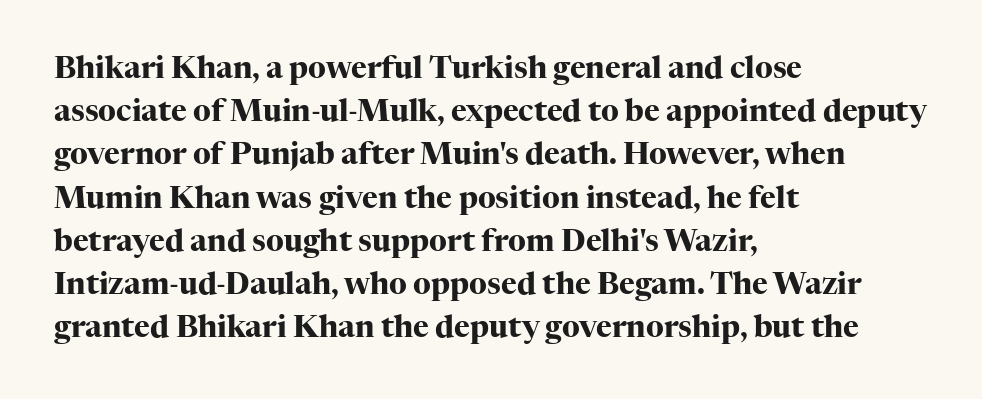
{"serif": "yes", "italic": "no", "bold": "yes", "weight": "heavy", "width": "normal", "stroke_contrast": "high", "x_height": "medium", "monospaced": "no", "underline": "no", "align": "left", "line_spacing": "normal", "line_spacing_ratio": 1.44, "letter_spacing": "normal", "letter_spacing_em": 0.0, "glyph_px": 30}
